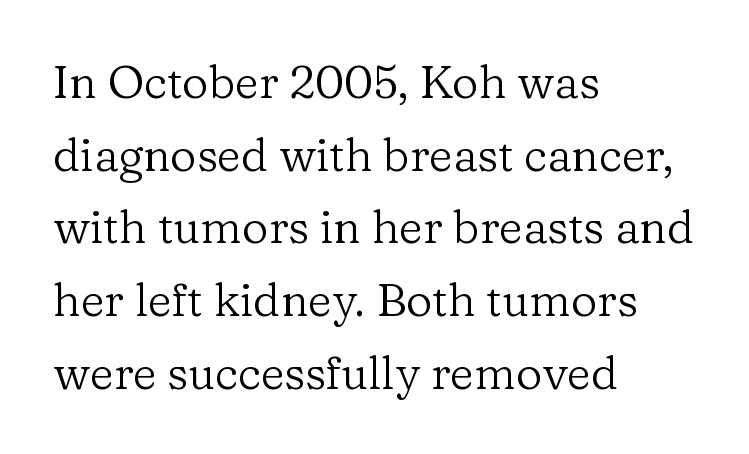
{"serif": "yes", "italic": "no", "bold": "no", "weight": "regular", "width": "normal", "stroke_contrast": "low", "x_height": "medium", "monospaced": "no", "underline": "no", "align": "left", "line_spacing": "normal", "line_spacing_ratio": 1.58, "letter_spacing": "normal", "letter_spacing_em": 0.0, "glyph_px": 46}
